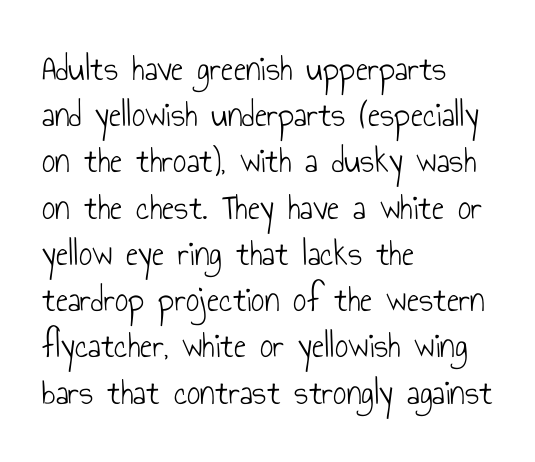
The rows are spaced the way most documents space them. Left-aligned paragraph, ragged on the right. Is this a fixed-width face? No — the glyphs have proportional, varying widths. The zone under the glyphs is completely vacant. You can tell it's not italic because the verticals are truly vertical. The characters are drawn with everyday or finer stroke widths.
